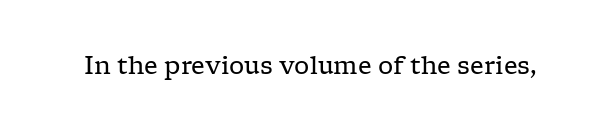
The image shows 24 px text type, upright; set normal letter spacing, not underlined.
